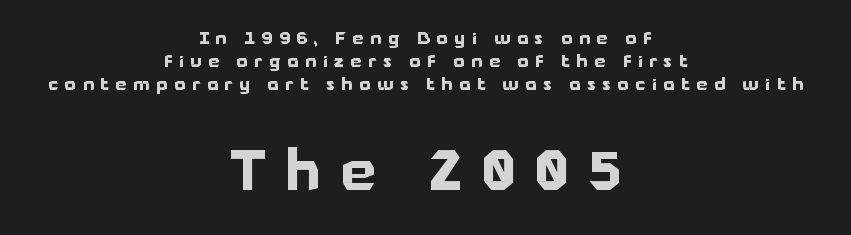
The image shows 55 px bold sans-serif type, upright; set centered, normal line spacing (1.28x), unusually wide letter spacing (+0.36 em), not underlined; the second (bottom) block is 3.06x larger; low stroke contrast and a medium x-height.
